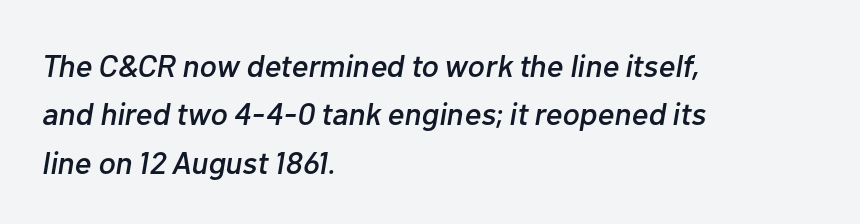
Q: Is the text italic (slanted)? A: Yes, it leans right by about 10 degrees.
Q: Is the text underlined? A: No.
Q: How is the paragraph aligned? A: Left-aligned.
Q: Is the spacing between letters normal or unusually wide? A: Normal.
Q: Is the spacing between lines tight, normal or loose? A: Normal.
Q: Width (condensed, normal, or wide)? A: Normal.
Q: Stroke contrast? A: Low.
Q: x-height? A: Medium.
Q: Monospaced? A: No.
